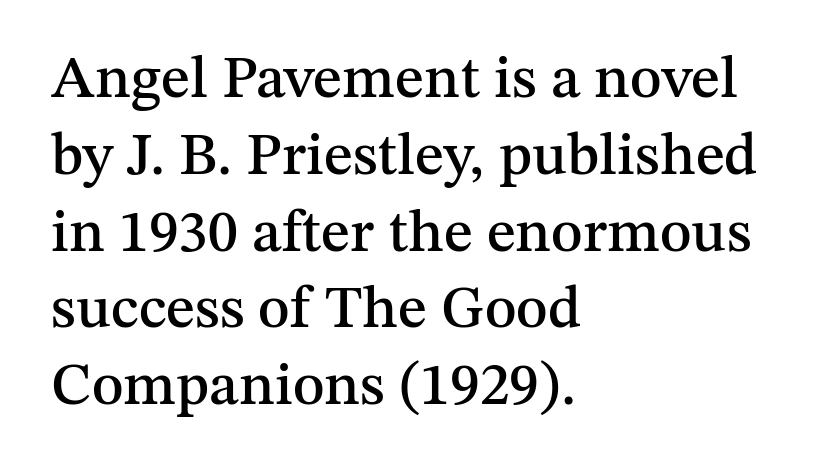
Q: Is the text italic (slanted)? A: No, it is upright.
Q: Is the typeface a serif or a sans-serif typeface? A: Serif.
Q: Is the text underlined? A: No.
Q: How is the paragraph aligned? A: Left-aligned.
Q: Is the spacing between letters normal or unusually wide? A: Normal.
Q: Is the spacing between lines tight, normal or loose? A: Normal.
Q: Width (condensed, normal, or wide)? A: Normal.
Q: Stroke contrast? A: Medium.
Q: x-height? A: Medium.
Q: Monospaced? A: No.
